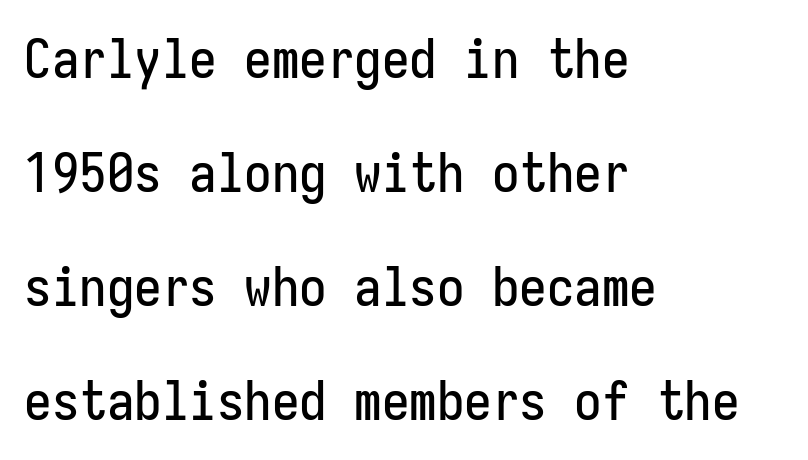
{"serif": "no", "italic": "no", "width": "condensed", "stroke_contrast": "low", "x_height": "medium", "monospaced": "yes", "underline": "no", "align": "left", "line_spacing": "loose", "line_spacing_ratio": 2.07, "letter_spacing": "normal", "letter_spacing_em": 0.0, "glyph_px": 55}
